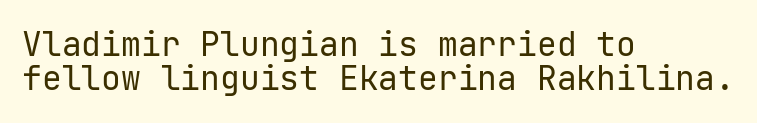
Summary of vertical rhythm: compact, with narrow interline spacing. Is this a heavy cut? Hardly; it is regular or lighter. The string is rendered with underlining switched off. A typesetter would call this zero additional tracking. The letters stand upright; this is a roman face.
